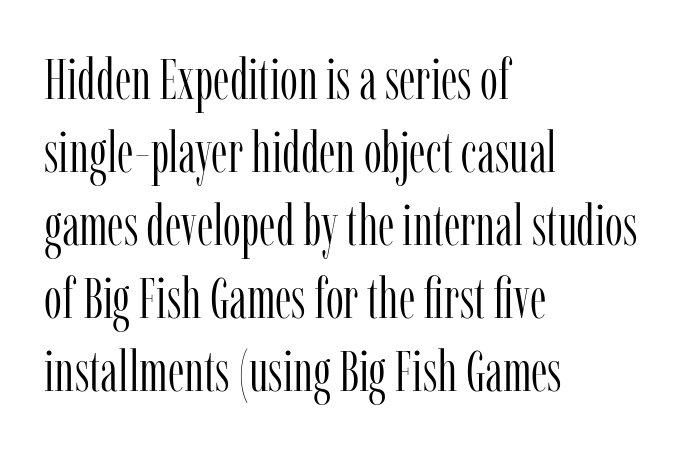
Q: Is the text bold? A: No.
Q: Is the text italic (slanted)? A: No, it is upright.
Q: Is the typeface a serif or a sans-serif typeface? A: Serif.
Q: Is the text underlined? A: No.
Q: How is the paragraph aligned? A: Left-aligned.
Q: Is the spacing between letters normal or unusually wide? A: Normal.
Q: Is the spacing between lines tight, normal or loose? A: Normal.
Q: Width (condensed, normal, or wide)? A: Condensed.
Q: Stroke contrast? A: Low.
Q: x-height? A: Medium.
Q: Monospaced? A: No.
